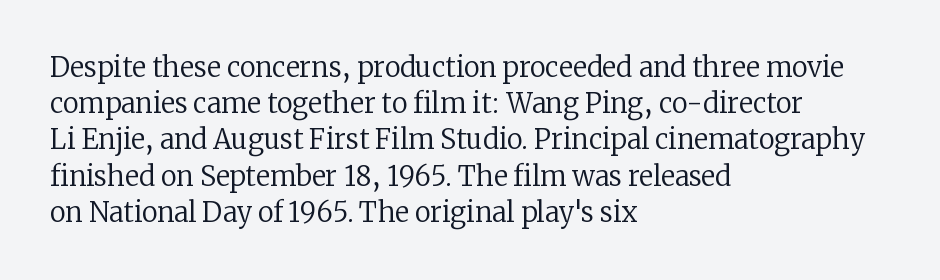
The strokes carry an ordinary text weight at most. Teacher's note: observe the even left margin — that is flush-left alignment. The lines sit at an ordinary, default distance from one another. Does extra space separate the letters? No, they use regular spacing. Posture: vertical. The specimen omits any rule beneath the text block's lines.
